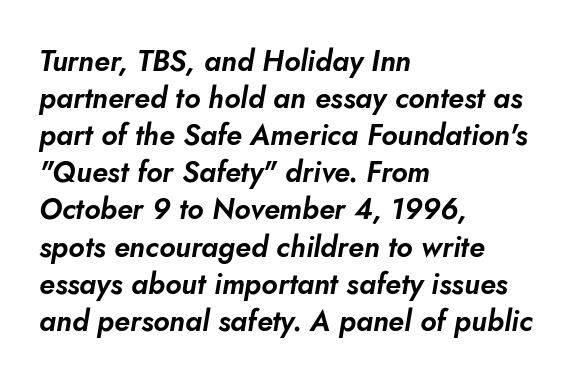
{"italic": "yes", "lean": "right", "slant_degrees": 10, "width": "normal", "stroke_contrast": "low", "x_height": "small", "monospaced": "no", "underline": "no", "align": "left", "line_spacing": "normal", "line_spacing_ratio": 1.28, "letter_spacing": "normal", "letter_spacing_em": 0.0, "glyph_px": 29}
